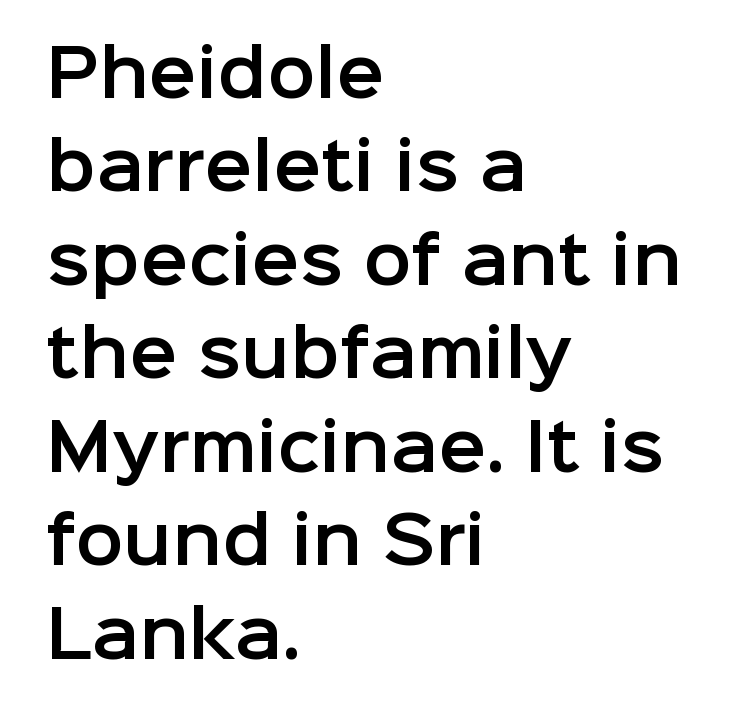
Q: Is the text italic (slanted)? A: No, it is upright.
Q: Is the typeface a serif or a sans-serif typeface? A: Sans-serif.
Q: Is the text underlined? A: No.
Q: How is the paragraph aligned? A: Left-aligned.
Q: Is the spacing between letters normal or unusually wide? A: Normal.
Q: Is the spacing between lines tight, normal or loose? A: Normal.
Q: Width (condensed, normal, or wide)? A: Normal.
Q: Stroke contrast? A: Low.
Q: x-height? A: Medium.
Q: Monospaced? A: No.
